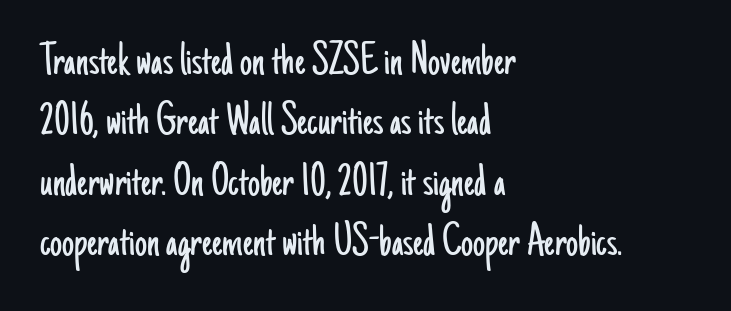
The image shows 48 px light, condensed sans-serif type, upright; set left-aligned, normal line spacing (1.26x), normal letter spacing, not underlined; low stroke contrast and a small x-height.
